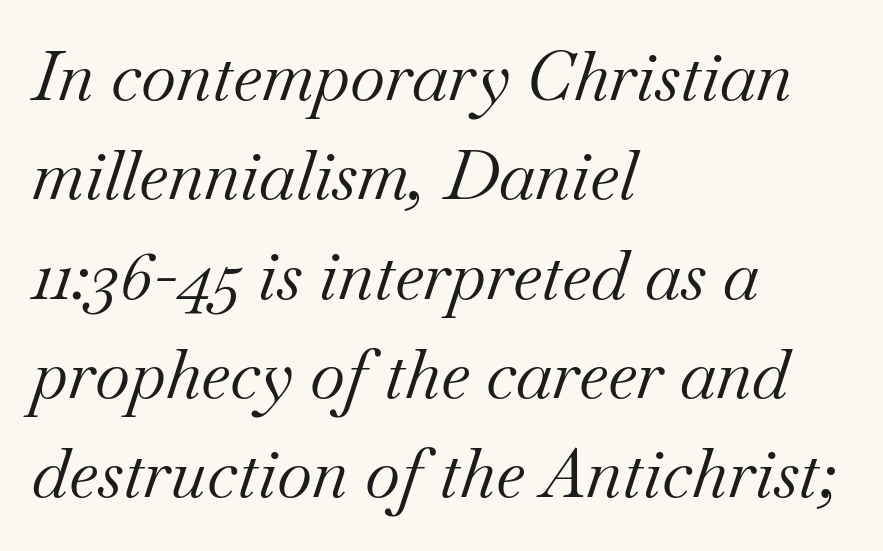
Does the lettering tilt? It does — this is italic. These lines keep a tight, regular rhythm from letter to letter. Does the leading feel generous? No, just average. Think of a printed novel: that variable character pitch is what you see here. Unmarked baselines from the first word to the last.
